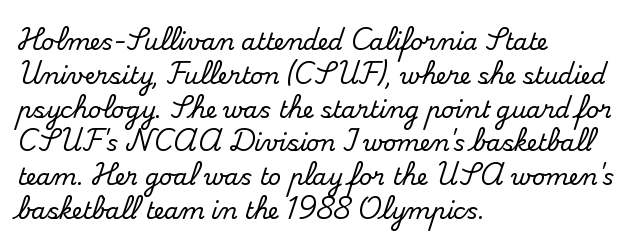
Left-aligned paragraph, ragged on the right. Compared with typical body copy, the letter spacing here is the same. Baseline-to-baseline distance is the conventional proportion of letter height. The string is rendered with underlining switched off.
